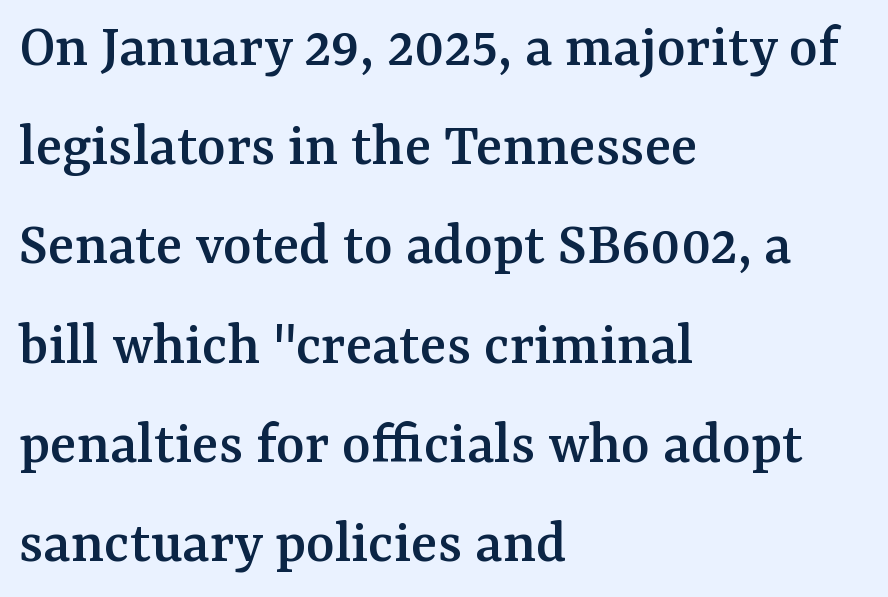
The image shows 62 px serif type, upright; set left-aligned, normal line spacing (1.6x), normal letter spacing, not underlined; medium stroke contrast and a medium x-height.
